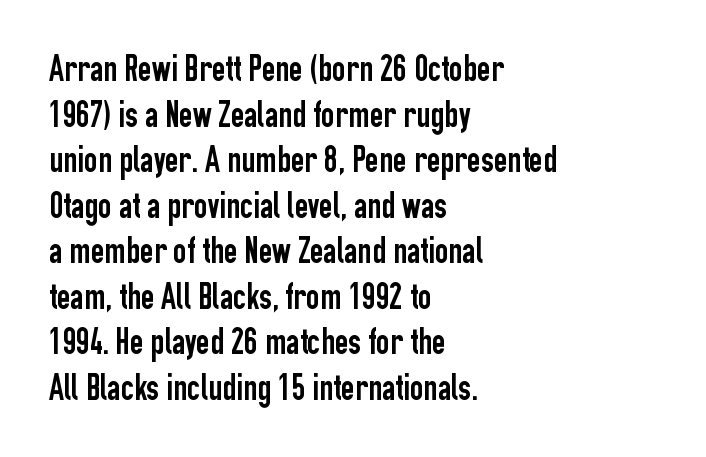
Here the glyphs are tracked normally, forming tight word shapes. Note: no serifs on the glyphs. Check under the words: just untouched page. These lines are rendered in a variable-pitch font.
